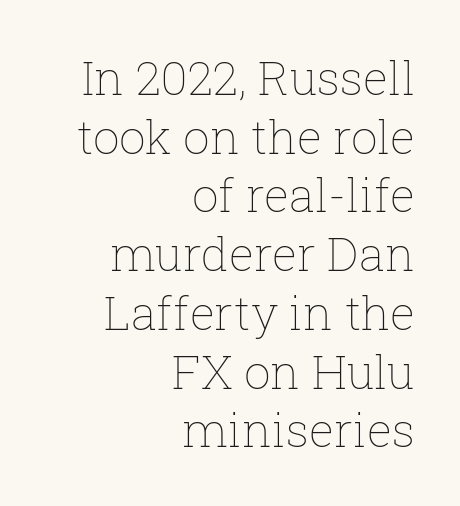
Which margin do the lines hug? The right one — the left edge is uneven. Only glyphs here, with clear space below each row. Italic: no, the glyphs are upright roman. The face used here is proportionally spaced, like ordinary book or web type. Each new line begins a customary step beneath the previous one.
